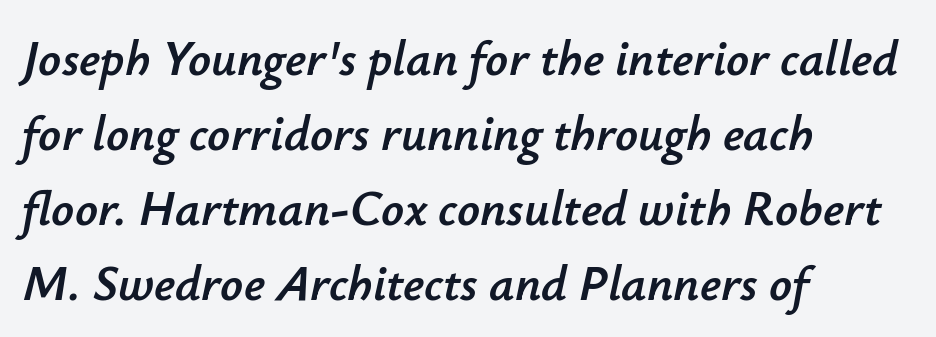
{"italic": "yes", "lean": "right", "slant_degrees": 12, "width": "normal", "stroke_contrast": "low", "x_height": "small", "monospaced": "no", "underline": "no", "align": "left", "line_spacing": "normal", "line_spacing_ratio": 1.5, "letter_spacing": "normal", "letter_spacing_em": 0.0, "glyph_px": 50}
